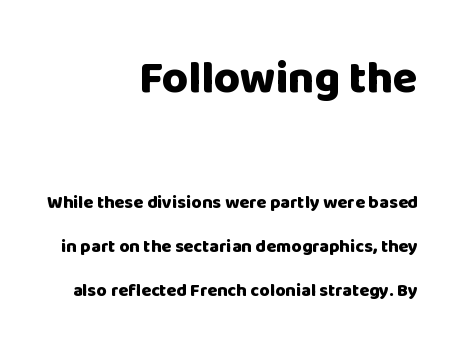
The image shows 45 px heavy sans-serif type, upright; set right-aligned, loose line spacing (2.43x), normal letter spacing, not underlined; the first (top) block is 2.5x larger; low stroke contrast and a large x-height.
